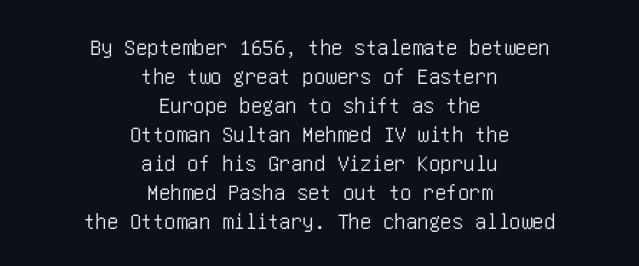
Q: Is the text italic (slanted)? A: No, it is upright.
Q: Is the text underlined? A: No.
Q: How is the paragraph aligned? A: Centered.
Q: Is the spacing between letters normal or unusually wide? A: Normal.
Q: Is the spacing between lines tight, normal or loose? A: Normal.
